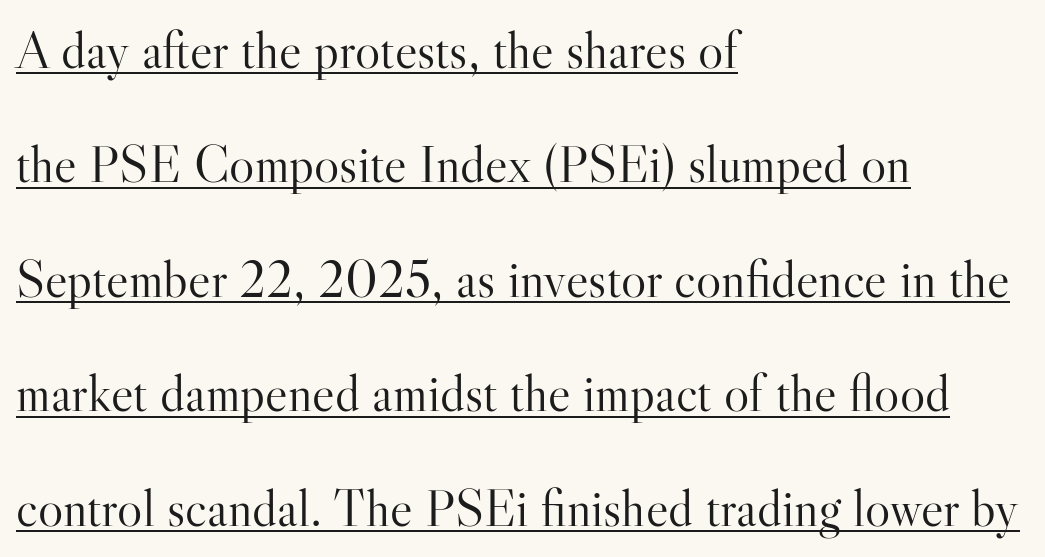
The image shows 53 px light serif type, upright; set left-aligned, loose line spacing (2.16x), normal letter spacing, underlined; high stroke contrast and a small x-height.
